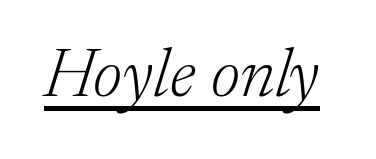
Q: Is the text bold? A: No.
Q: Is the text italic (slanted)? A: Yes, it leans right by about 17 degrees.
Q: Is the typeface a serif or a sans-serif typeface? A: Serif.
Q: Is the text underlined? A: Yes.
Q: Is the spacing between letters normal or unusually wide? A: Normal.
Q: Width (condensed, normal, or wide)? A: Normal.
Q: Stroke contrast? A: Low.
Q: x-height? A: Medium.
Q: Monospaced? A: No.
